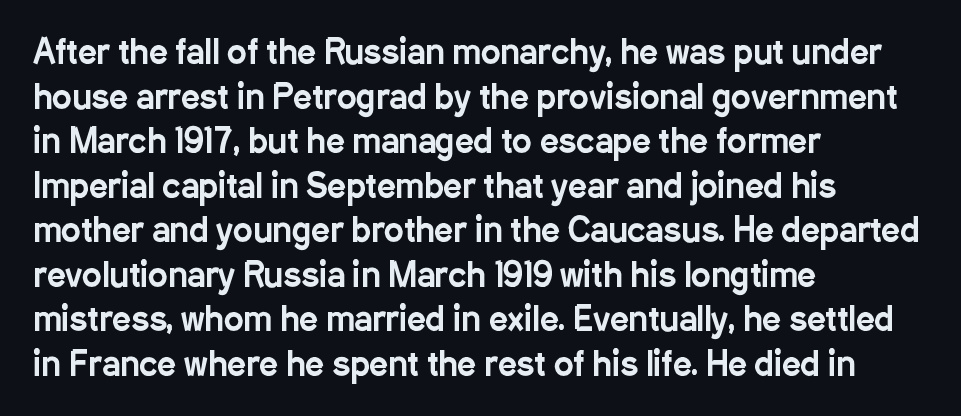
The image shows 33 px condensed sans-serif type, upright; set left-aligned, normal line spacing (1.35x), normal letter spacing, not underlined; low stroke contrast and a medium x-height.
